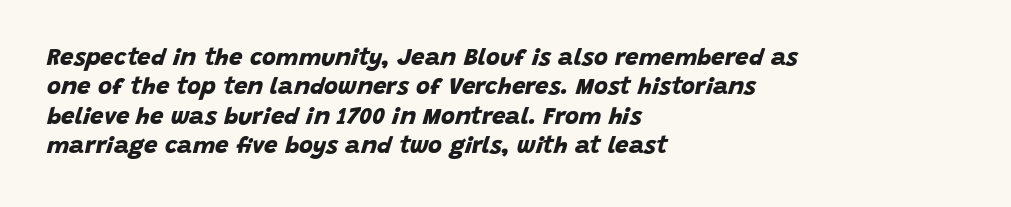
The image shows 24 px bold type; set left-aligned, line spacing 1.22x, normal letter spacing, not underlined.
